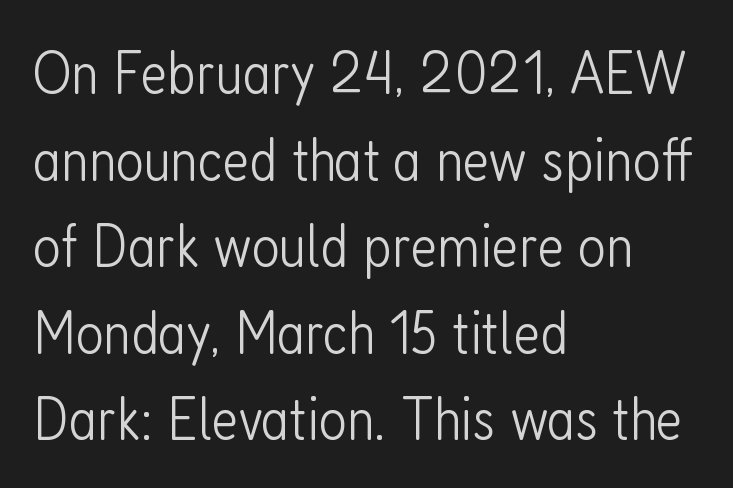
Q: Is the text bold? A: No.
Q: Is the text italic (slanted)? A: No, it is upright.
Q: Is the typeface a serif or a sans-serif typeface? A: Sans-serif.
Q: Is the text underlined? A: No.
Q: How is the paragraph aligned? A: Left-aligned.
Q: Is the spacing between letters normal or unusually wide? A: Normal.
Q: Is the spacing between lines tight, normal or loose? A: Normal.
Q: Width (condensed, normal, or wide)? A: Condensed.
Q: Stroke contrast? A: Low.
Q: x-height? A: Medium.
Q: Monospaced? A: No.
